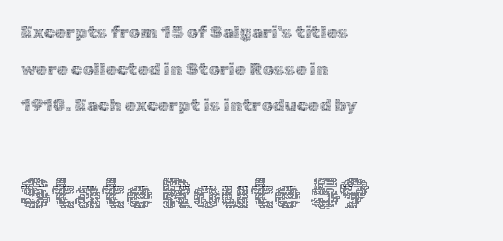
Q: Is the text bold? A: No.
Q: Is the text italic (slanted)? A: No, it is upright.
Q: Is the text underlined? A: No.
Q: How is the paragraph aligned? A: Left-aligned.
Q: Is the spacing between letters normal or unusually wide? A: Normal.
Q: Is the spacing between lines tight, normal or loose? A: Loose.
Q: Which block of text is set in a larger size, the first (top) or the second (bottom)? A: The second (bottom) one.
Q: Width (condensed, normal, or wide)? A: Normal.
Q: x-height? A: Medium.
Q: Monospaced? A: No.
